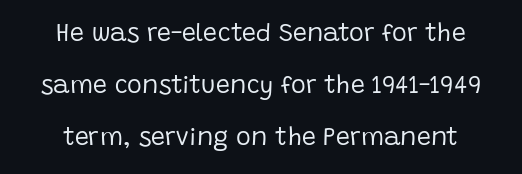
Quick note: underline off. Weight class: somewhere from thin through regular. Between one letter and the next there's only the usual sliver of space. The rendering uses a large line-height, opening up the rows. A typesetter would mark this as roman, not italic.
